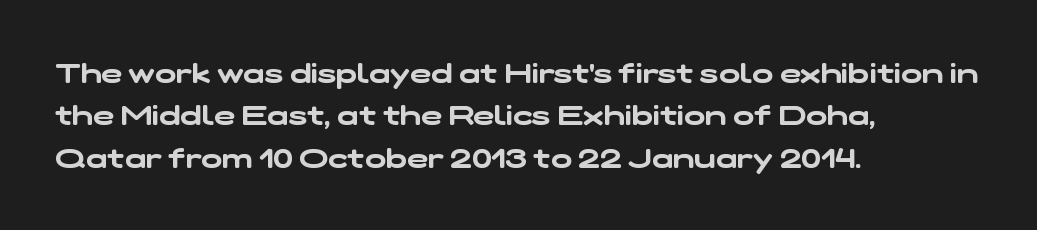
{"serif": "no", "width": "wide", "stroke_contrast": "low", "x_height": "medium", "monospaced": "no", "underline": "no", "align": "left", "line_spacing": "normal", "line_spacing_ratio": 1.51, "letter_spacing": "normal", "letter_spacing_em": 0.0, "glyph_px": 28}
